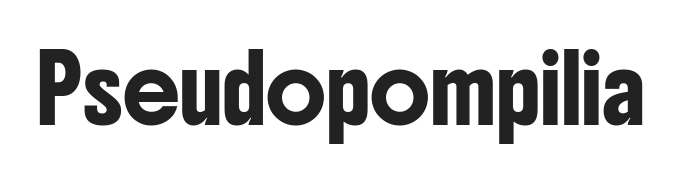
Q: Is the text italic (slanted)? A: No, it is upright.
Q: Is the typeface a serif or a sans-serif typeface? A: Sans-serif.
Q: Is the text underlined? A: No.
Q: Is the spacing between letters normal or unusually wide? A: Normal.
Q: Width (condensed, normal, or wide)? A: Condensed.
Q: Stroke contrast? A: Low.
Q: x-height? A: Medium.
Q: Monospaced? A: No.
